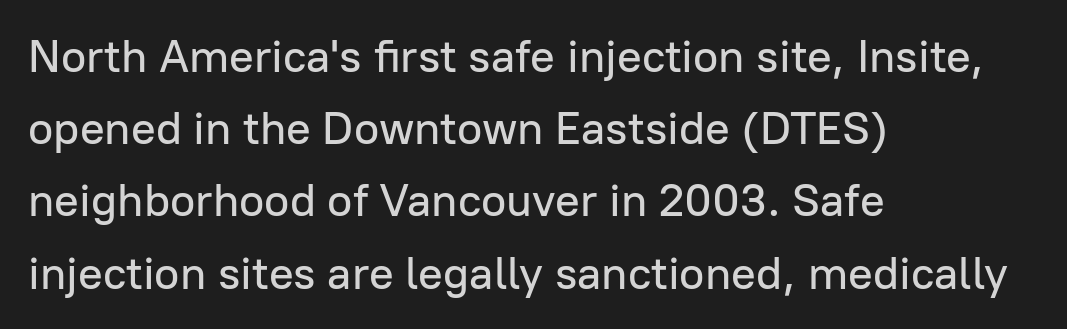
Q: Is the text italic (slanted)? A: No, it is upright.
Q: Is the typeface a serif or a sans-serif typeface? A: Sans-serif.
Q: Is the text underlined? A: No.
Q: How is the paragraph aligned? A: Left-aligned.
Q: Is the spacing between letters normal or unusually wide? A: Normal.
Q: Is the spacing between lines tight, normal or loose? A: Normal.
Q: Width (condensed, normal, or wide)? A: Normal.
Q: Stroke contrast? A: Low.
Q: x-height? A: Medium.
Q: Monospaced? A: No.
